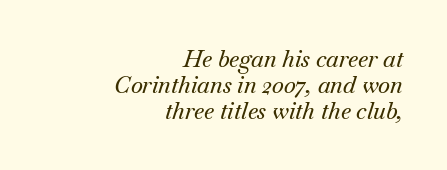
The image shows 23 px text type, italic (leaning right); set right-aligned, tight line spacing (1.12x), normal letter spacing, not underlined.
